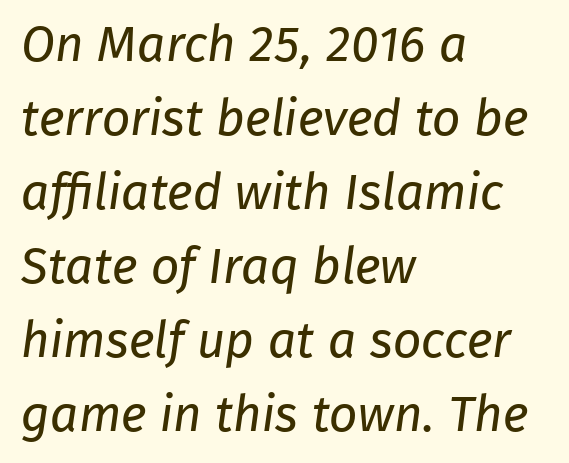
This reads as an unemphasized weight, regular at the heaviest. This sample uses a sans-serif face. Whoever set this chose a conventional vertical rhythm. Proportional: the letters do not fall into vertical columns.
